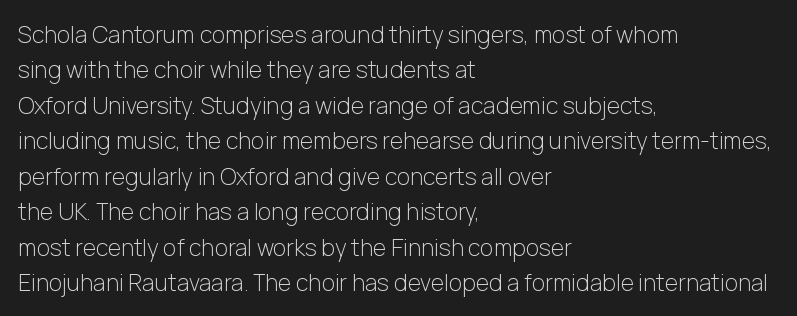
The face looks like a standard text weight, possibly lighter. Vertical strokes here are truly vertical. These lines keep a tight, regular rhythm from letter to letter. Leading matches the norm, producing a regular column. Left-aligned paragraph, ragged on the right. The space directly below the letters is spotless.
